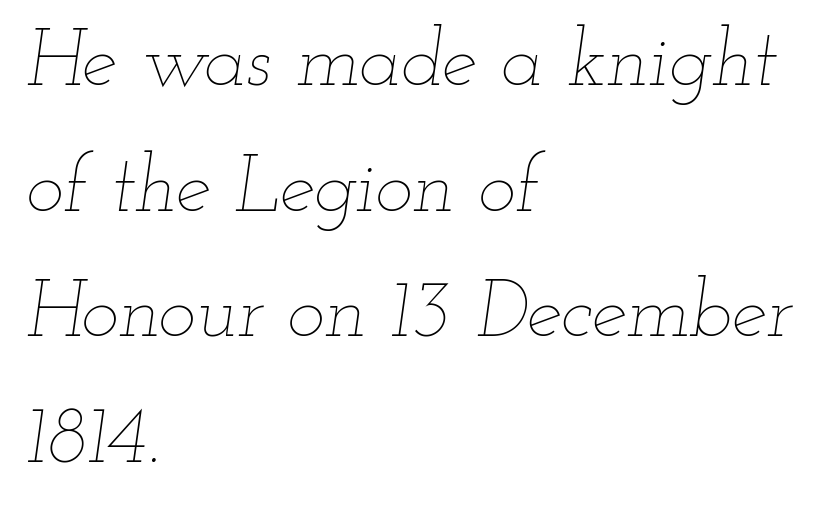
This sample uses plain, unmodified letter spacing. Notice how the passage keeps a crisp vertical edge on the left only. This block has exactly the height ordinary leading produces. Slant detected: the letters are inclined. Stroke mass is kept to a normal reading level or below. A typesetter would call this proportional, since set widths differ per character.
